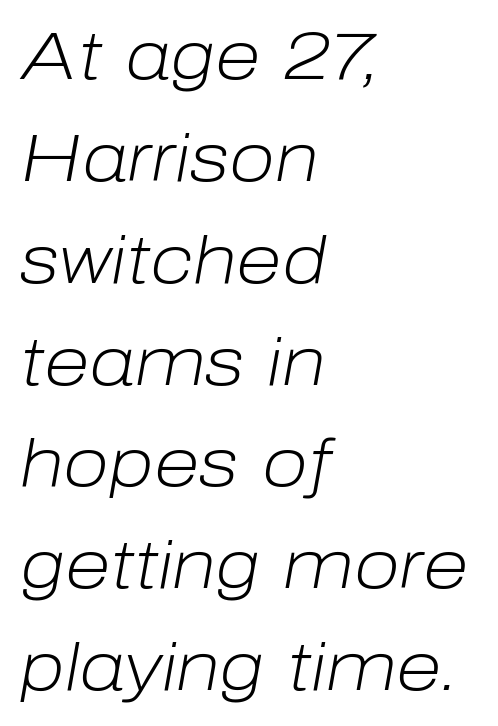
{"italic": "yes", "lean": "right", "slant_degrees": 10, "bold": "no", "weight": "light", "width": "normal", "stroke_contrast": "low", "x_height": "medium", "monospaced": "no", "underline": "no", "align": "left", "line_spacing": "normal", "line_spacing_ratio": 1.52, "letter_spacing": "normal", "letter_spacing_em": 0.0, "glyph_px": 67}
